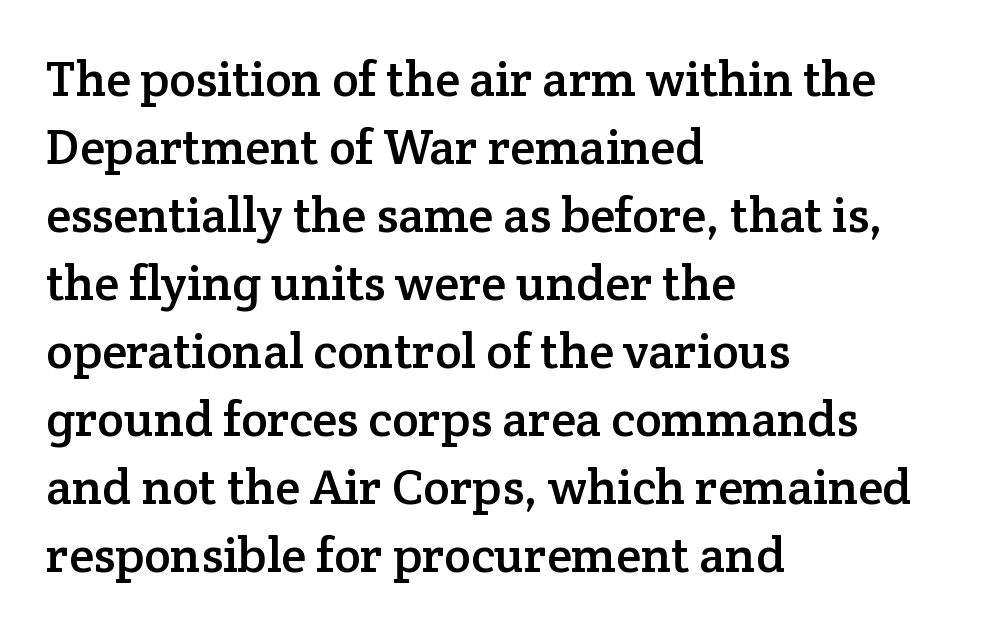
Horizontal alignment here is leftward, the default for most running prose. The lines sit at an ordinary, default distance from one another. A typesetter would label this face a serif. Each letter keeps its own natural width here, so spacing adapts to shape. Spacing between characters is what you'd get straight out of the box.
